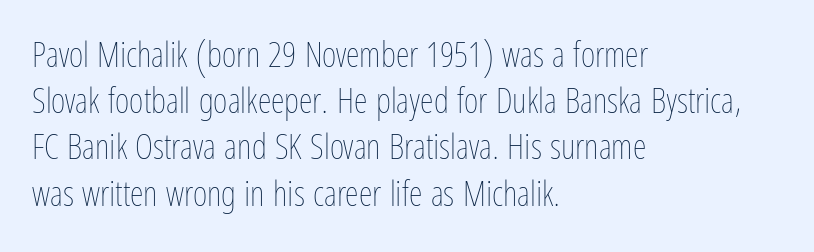
Q: Is the text bold? A: No.
Q: Is the text italic (slanted)? A: No, it is upright.
Q: Is the text underlined? A: No.
Q: How is the paragraph aligned? A: Left-aligned.
Q: Is the spacing between letters normal or unusually wide? A: Normal.
Q: Is the spacing between lines tight, normal or loose? A: Normal.
Q: Width (condensed, normal, or wide)? A: Condensed.
Q: Stroke contrast? A: Low.
Q: x-height? A: Medium.
Q: Monospaced? A: No.
